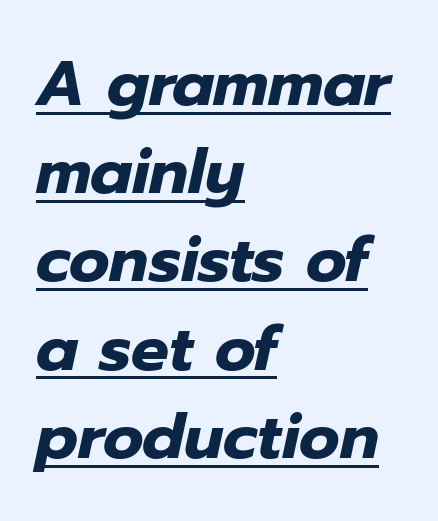
Q: Is the text bold? A: Yes.
Q: Is the text italic (slanted)? A: Yes, it leans right by about 12 degrees.
Q: Is the text underlined? A: Yes.
Q: How is the paragraph aligned? A: Left-aligned.
Q: Is the spacing between letters normal or unusually wide? A: Normal.
Q: Is the spacing between lines tight, normal or loose? A: Normal.
Q: Width (condensed, normal, or wide)? A: Normal.
Q: Stroke contrast? A: Low.
Q: x-height? A: Medium.
Q: Monospaced? A: No.
